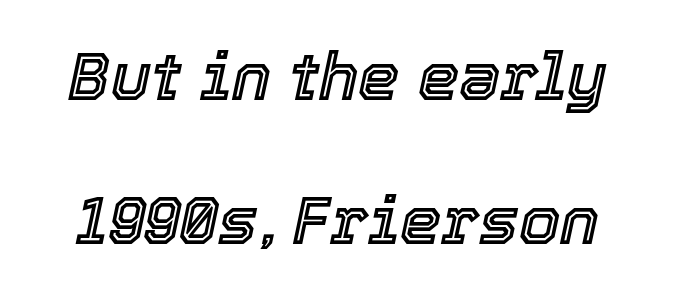
{"italic": "yes", "lean": "right", "slant_degrees": 12, "width": "normal", "x_height": "medium", "monospaced": "no", "underline": "no", "line_spacing": "loose", "line_spacing_ratio": 2.18, "letter_spacing": "normal", "letter_spacing_em": 0.0, "glyph_px": 66}
